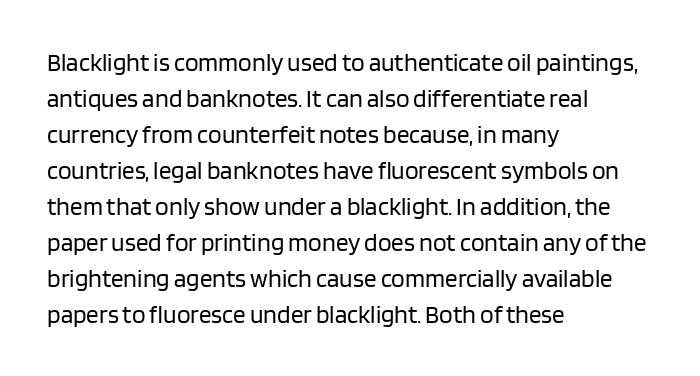
The image shows 25 px text type, upright; set left-aligned, normal line spacing (1.44x), normal letter spacing, not underlined.
